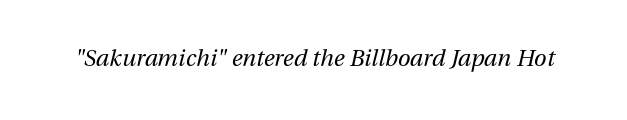
Is this a heavy cut? Hardly; it is regular or lighter. Default kerning and tracking; the words read as compact shapes. Quick note: italic. Clear beneath every line of the passage.
